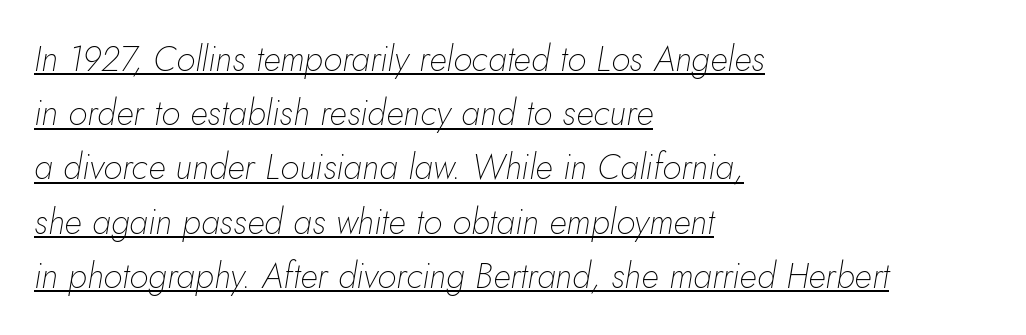
{"italic": "yes", "lean": "right", "slant_degrees": 10, "bold": "no", "weight": "thin", "width": "normal", "stroke_contrast": "low", "x_height": "small", "monospaced": "no", "underline": "yes", "align": "left", "line_spacing": "normal", "line_spacing_ratio": 1.55, "letter_spacing": "normal", "letter_spacing_em": 0.0, "glyph_px": 35}
